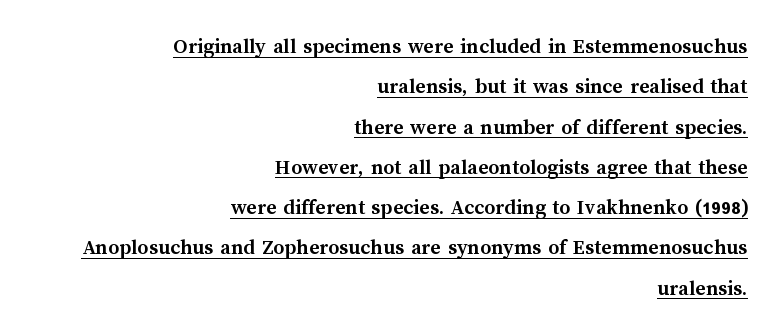
{"italic": "no", "bold": "yes", "underline": "yes", "align": "right", "line_spacing_ratio": 1.83, "letter_spacing": "normal", "letter_spacing_em": 0.0, "glyph_px": 22}
